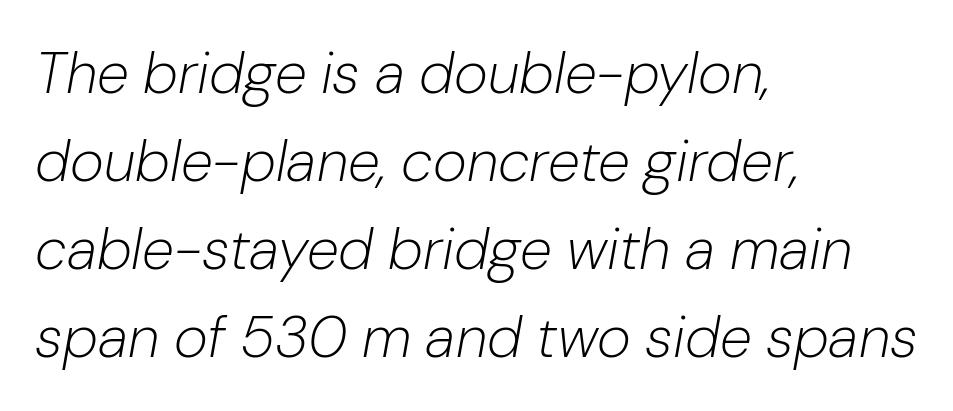
{"italic": "yes", "lean": "right", "slant_degrees": 10, "bold": "no", "weight": "light", "width": "normal", "stroke_contrast": "low", "x_height": "medium", "monospaced": "no", "underline": "no", "align": "left", "line_spacing": "normal", "line_spacing_ratio": 1.52, "letter_spacing": "normal", "letter_spacing_em": 0.0, "glyph_px": 58}
